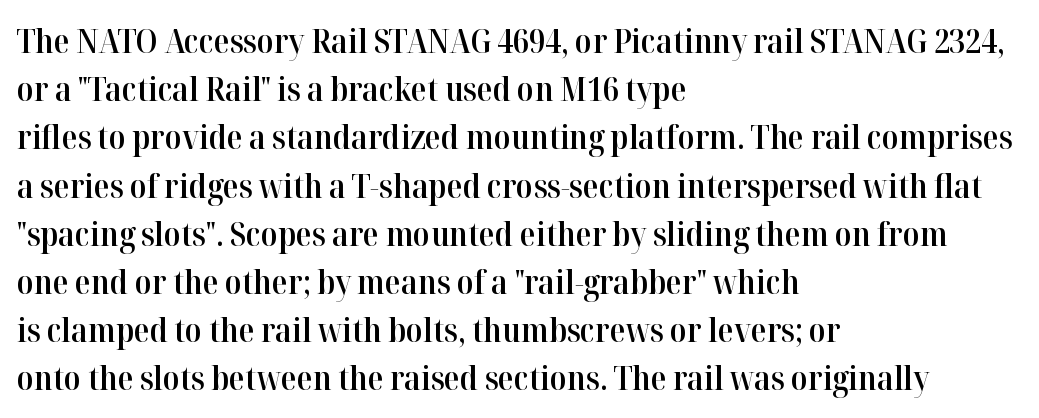
Q: Is the text bold? A: Semi-bold.
Q: Is the text italic (slanted)? A: No, it is upright.
Q: Is the typeface a serif or a sans-serif typeface? A: Serif.
Q: Is the text underlined? A: No.
Q: How is the paragraph aligned? A: Left-aligned.
Q: Is the spacing between letters normal or unusually wide? A: Normal.
Q: Is the spacing between lines tight, normal or loose? A: Normal.
Q: Width (condensed, normal, or wide)? A: Normal.
Q: Stroke contrast? A: High.
Q: x-height? A: Medium.
Q: Monospaced? A: No.
